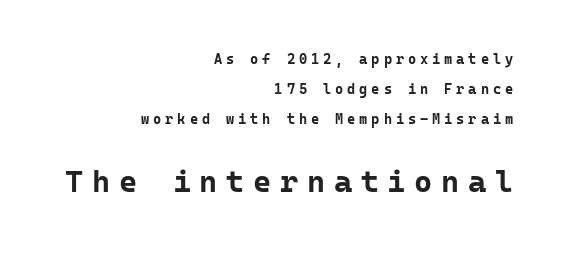
Q: Is the text bold? A: Yes.
Q: Is the text italic (slanted)? A: No, it is upright.
Q: Is the typeface a serif or a sans-serif typeface? A: Sans-serif.
Q: Is the text underlined? A: No.
Q: How is the paragraph aligned? A: Right-aligned.
Q: Is the spacing between letters normal or unusually wide? A: Unusually wide.
Q: Is the spacing between lines tight, normal or loose? A: Loose.
Q: Which block of text is set in a larger size, the first (top) or the second (bottom)? A: The second (bottom) one.
Q: Width (condensed, normal, or wide)? A: Normal.
Q: Stroke contrast? A: Low.
Q: x-height? A: Medium.
Q: Monospaced? A: Yes.
